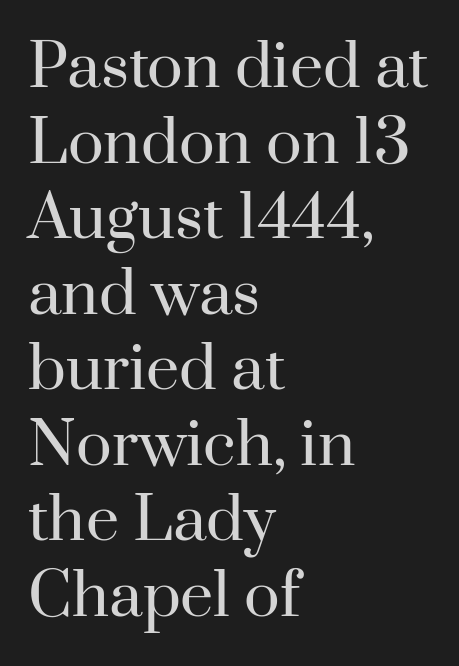
{"serif": "yes", "italic": "no", "bold": "no", "weight": "regular", "width": "normal", "stroke_contrast": "high", "x_height": "small", "monospaced": "no", "underline": "no", "align": "left", "line_spacing": "normal", "line_spacing_ratio": 1.28, "letter_spacing": "normal", "letter_spacing_em": 0.0, "glyph_px": 59}
